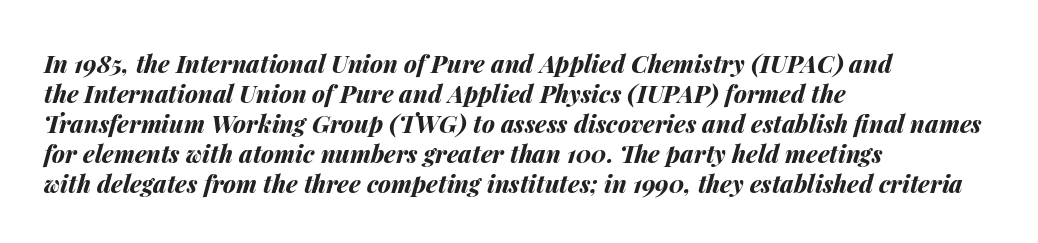
The image shows 24 px bold type, italic (leaning right); set left-aligned, normal line spacing (1.25x), normal letter spacing, not underlined.
